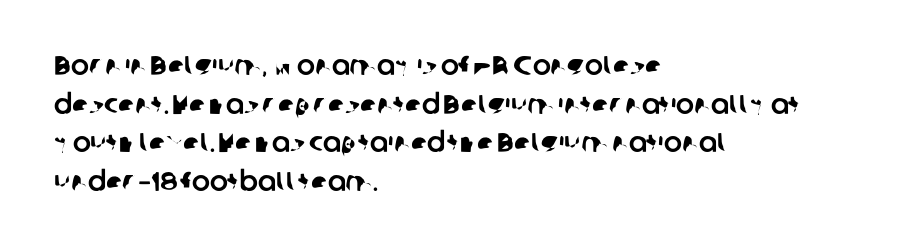
{"underline": "no", "align": "left", "line_spacing": "normal", "line_spacing_ratio": 1.43, "letter_spacing": "normal", "letter_spacing_em": 0.0, "glyph_px": 27}
